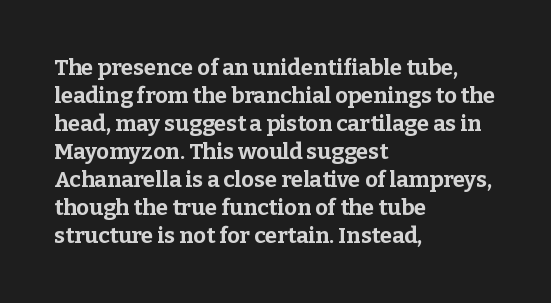
The axis of the letterforms is exactly vertical. Leftover space on each line is placed entirely after the last word. Each row of text sits above clean, open space. Students, note that the glyphs here touch the page at normal intervals.
